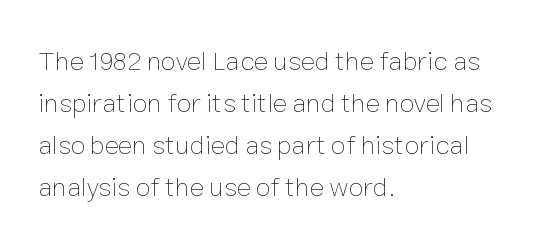
The image shows 27 px text type, upright; set left-aligned, normal line spacing (1.55x), normal letter spacing, not underlined.
